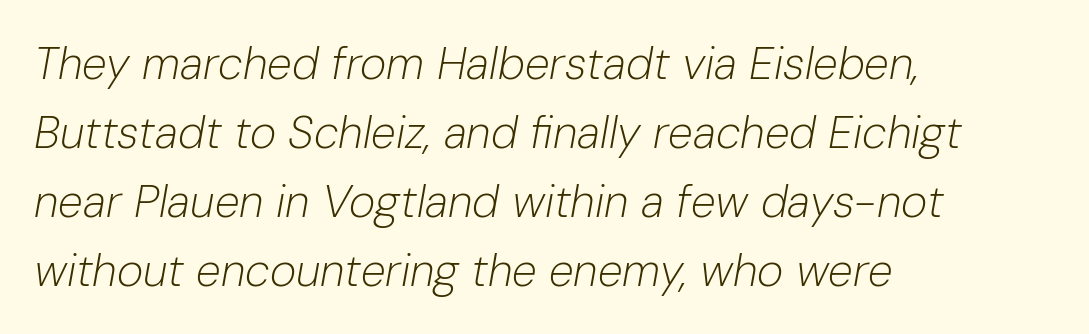
The image shows 45 px light type, italic (leaning right); set left-aligned, normal line spacing (1.53x), normal letter spacing, not underlined; low stroke contrast and a medium x-height.
